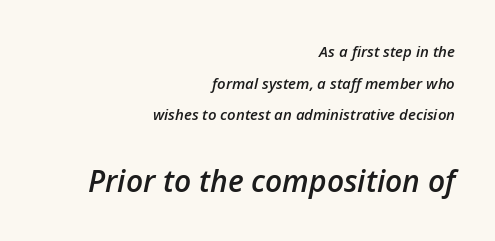
The image shows 30 px semibold type, italic (leaning right); set right-aligned, loose line spacing (2.11x), normal letter spacing, not underlined; the second (bottom) block is 2.0x larger; low stroke contrast and a medium x-height.
